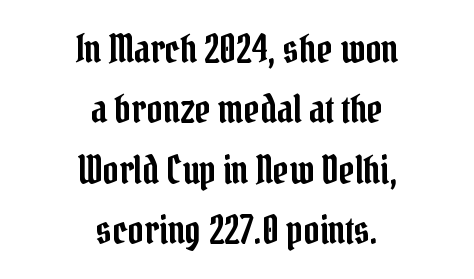
Q: Is the text italic (slanted)? A: No, it is upright.
Q: Is the typeface a serif or a sans-serif typeface? A: Serif.
Q: Is the text underlined? A: No.
Q: How is the paragraph aligned? A: Centered.
Q: Is the spacing between letters normal or unusually wide? A: Normal.
Q: Is the spacing between lines tight, normal or loose? A: Normal.
Q: Width (condensed, normal, or wide)? A: Condensed.
Q: Stroke contrast? A: Low.
Q: x-height? A: Medium.
Q: Monospaced? A: No.
